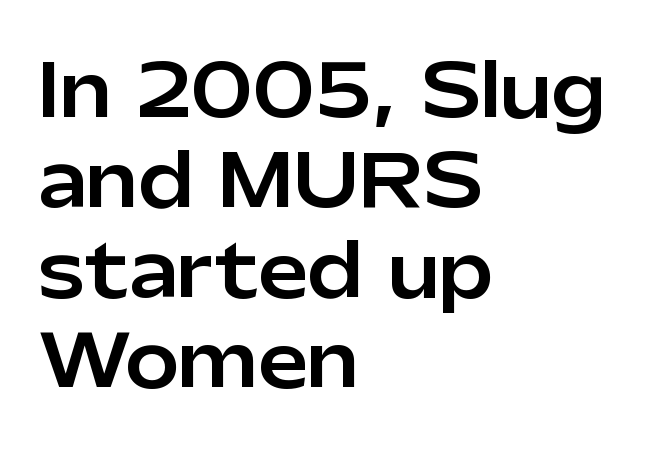
The rendering uses natural spacing where letterforms have individual widths. In terms of letterform style, serifs are entirely absent. The letters stand upright; this is a roman face. The foot of each line stays bare and open. Quick note: interline space is typical.
